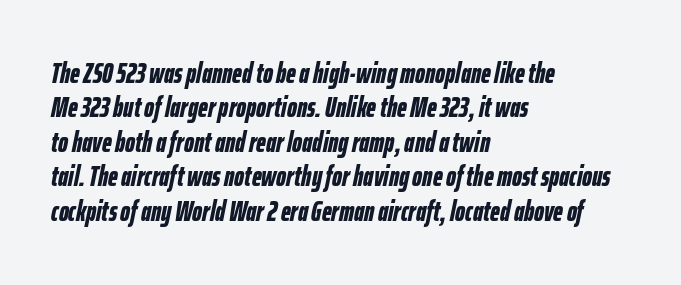
The paragraph has a hard left edge and a soft right edge. The letters sit at their default tracking, neither squeezed nor spread. Beneath every word, the page is bare. Thick stems and heavy bowls — unmistakably bold. This sample has the flowing, uneven cadence of proportional lettering.
